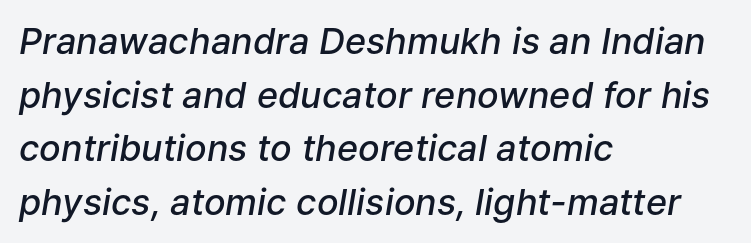
{"italic": "yes", "lean": "right", "slant_degrees": 9, "bold": "semi", "weight": "semibold", "width": "normal", "stroke_contrast": "low", "x_height": "medium", "monospaced": "no", "underline": "no", "align": "left", "line_spacing": "normal", "line_spacing_ratio": 1.49, "letter_spacing": "normal", "letter_spacing_em": 0.0, "glyph_px": 36}
